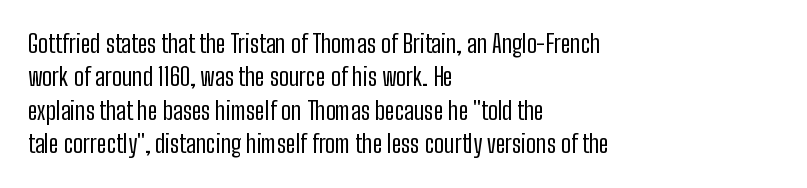
Q: Is the text bold? A: No.
Q: Is the text italic (slanted)? A: No, it is upright.
Q: Is the text underlined? A: No.
Q: How is the paragraph aligned? A: Left-aligned.
Q: Is the spacing between letters normal or unusually wide? A: Normal.
Q: Is the spacing between lines tight, normal or loose? A: Normal.
